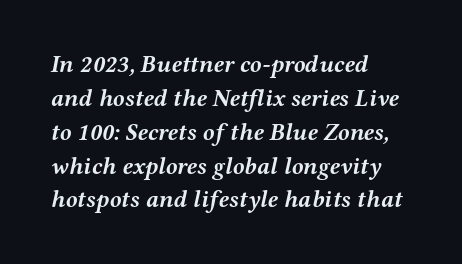
The image shows 24 px bold type, italic (leaning right); set left-aligned, normal line spacing (1.41x), normal letter spacing, not underlined.
